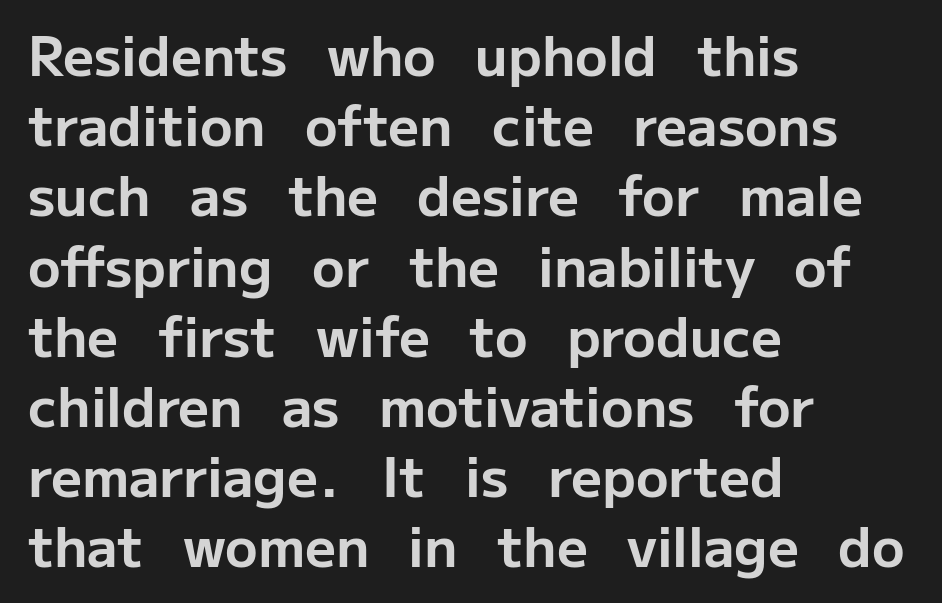
This rendering uses left alignment, leaving the right contour irregular. Stroke thickness is high; the sample reads as a true bold. The letters carry no serifs — their stems end cleanly without finishing strokes. Regarding leading, the lines here are spaced in the standard way. This sample uses plain, unmodified letter spacing.
